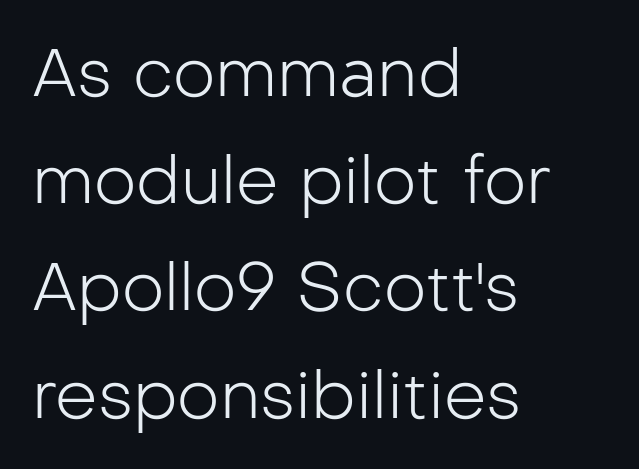
The typeface chosen for these lines omits serifs. Proportional: the letters do not fall into vertical columns. Unlike italic type, these characters show no tilt at all. The letters sit at their default tracking, neither squeezed nor spread. Whoever set this chose a conventional vertical rhythm. A bare baseline throughout the passage.
